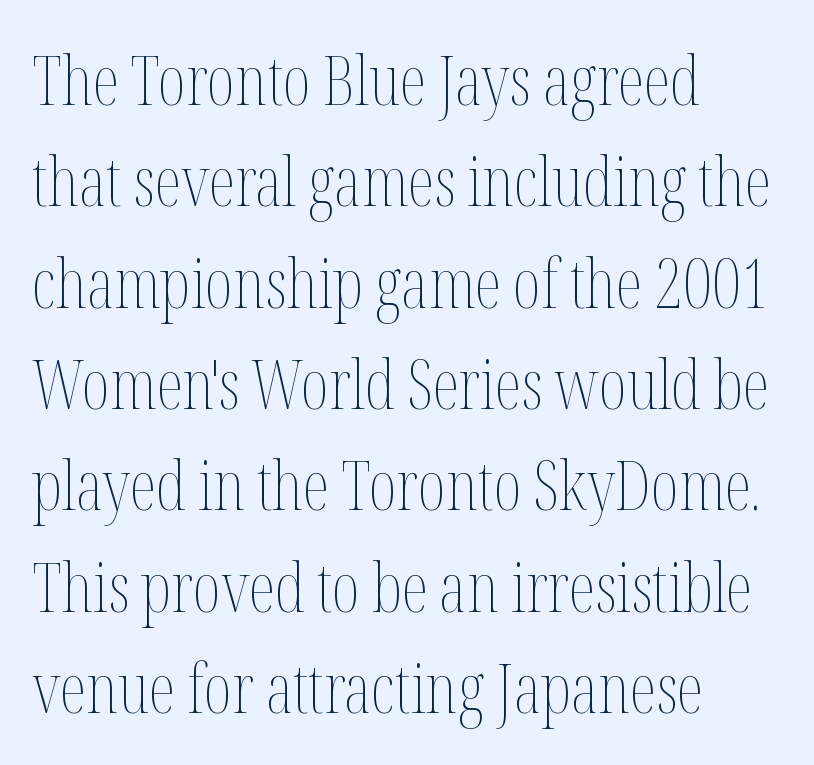
{"italic": "no", "bold": "no", "weight": "thin", "width": "condensed", "stroke_contrast": "medium", "x_height": "medium", "monospaced": "no", "underline": "no", "align": "left", "line_spacing": "normal", "line_spacing_ratio": 1.49, "letter_spacing": "normal", "letter_spacing_em": 0.0, "glyph_px": 68}
